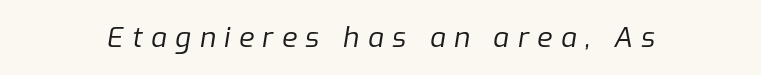
The image shows 28 px regular-weight type, italic (leaning right); set unusually wide letter spacing (+0.3 em), not underlined; low stroke contrast and a medium x-height.
